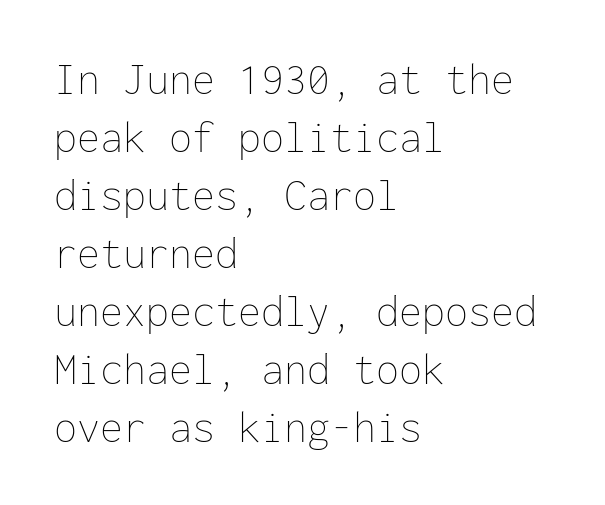
A clean baseline with only descenders dipping below it. Which margin do the lines hug? The left one — the right edge is uneven. Vertical spacing — default. Is the type heavy? It reads as light-to-regular instead. A typesetter would call this monospace, since all characters share one set width. The specimen reads as upright at a glance.
